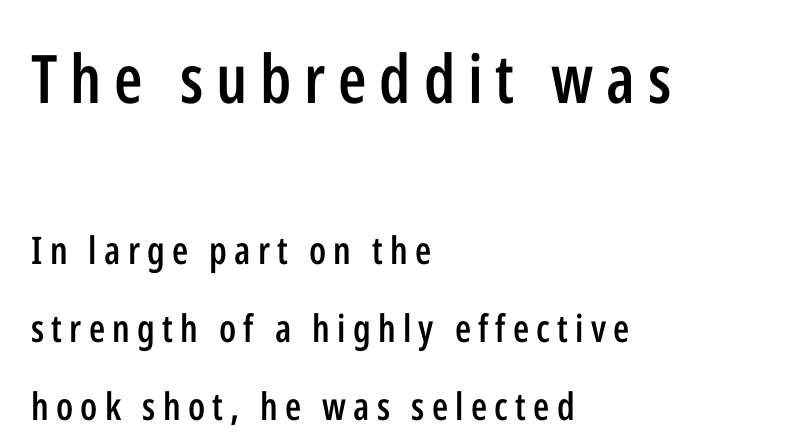
The image shows 67 px semibold, condensed sans-serif type, upright; set left-aligned, loose line spacing (2.06x), not underlined; the first (top) block is 1.76x larger; low stroke contrast and a medium x-height.
